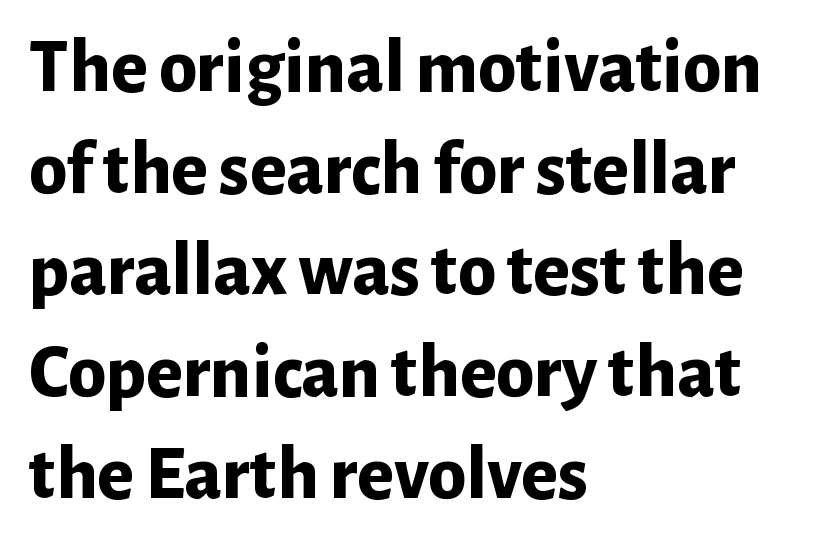
{"serif": "no", "italic": "no", "bold": "yes", "weight": "bold", "width": "normal", "stroke_contrast": "low", "x_height": "medium", "monospaced": "no", "underline": "no", "align": "left", "line_spacing": "normal", "line_spacing_ratio": 1.32, "letter_spacing": "normal", "letter_spacing_em": 0.0, "glyph_px": 77}
